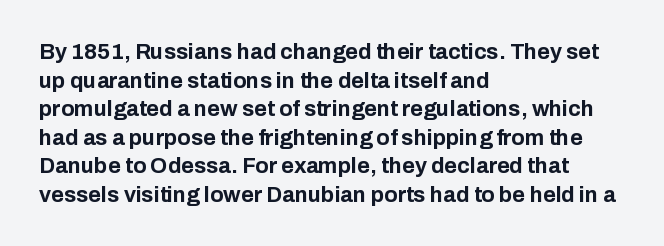
The image shows 22 px bold type, upright; set left-aligned, normal line spacing (1.3x), normal letter spacing, not underlined.
